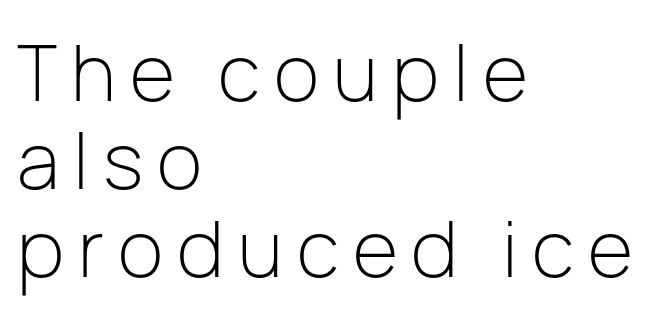
Q: Is the text bold? A: No.
Q: Is the text italic (slanted)? A: No, it is upright.
Q: Is the typeface a serif or a sans-serif typeface? A: Sans-serif.
Q: Is the text underlined? A: No.
Q: How is the paragraph aligned? A: Left-aligned.
Q: Is the spacing between lines tight, normal or loose? A: Tight.
Q: Width (condensed, normal, or wide)? A: Normal.
Q: Stroke contrast? A: Low.
Q: x-height? A: Medium.
Q: Monospaced? A: No.
